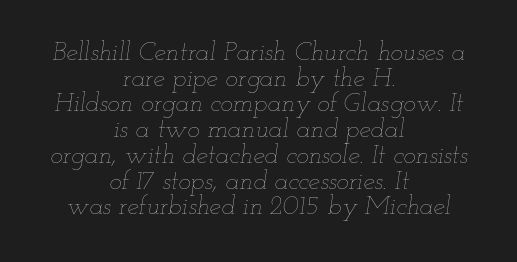
{"italic": "yes", "lean": "right", "slant_degrees": 12, "bold": "no", "underline": "no", "align": "center", "line_spacing": "tight", "line_spacing_ratio": 0.99, "letter_spacing": "normal", "letter_spacing_em": 0.0, "glyph_px": 26}
